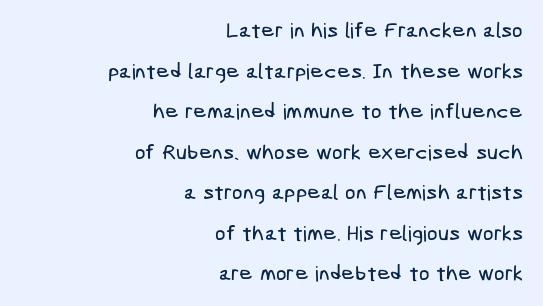
The image shows 21 px text type; set right-aligned, loose line spacing (1.93x), normal letter spacing, not underlined.
